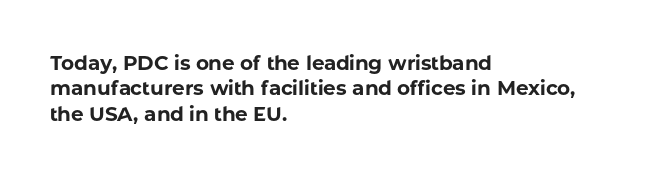
{"italic": "no", "bold": "yes", "underline": "no", "align": "left", "line_spacing": "normal", "line_spacing_ratio": 1.27, "letter_spacing": "normal", "letter_spacing_em": 0.0, "glyph_px": 20}
